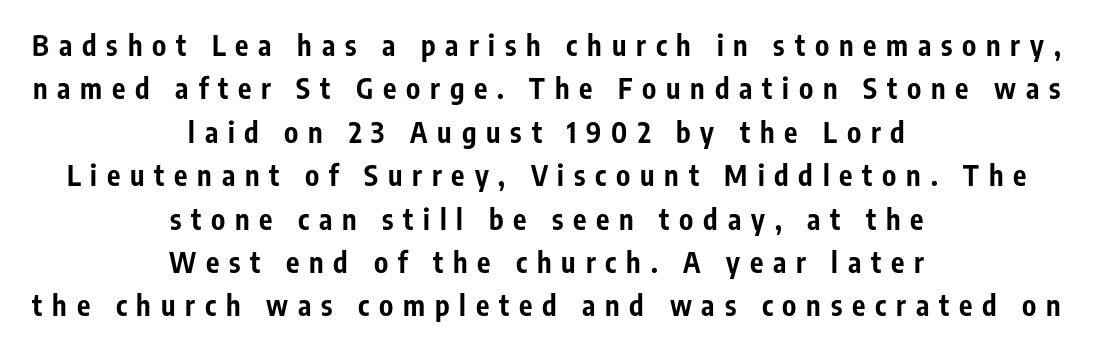
{"serif": "no", "italic": "no", "bold": "yes", "weight": "bold", "width": "condensed", "stroke_contrast": "low", "x_height": "medium", "monospaced": "no", "underline": "no", "align": "center", "line_spacing": "normal", "line_spacing_ratio": 1.55, "letter_spacing": "wide", "letter_spacing_em": 0.35, "glyph_px": 28}
